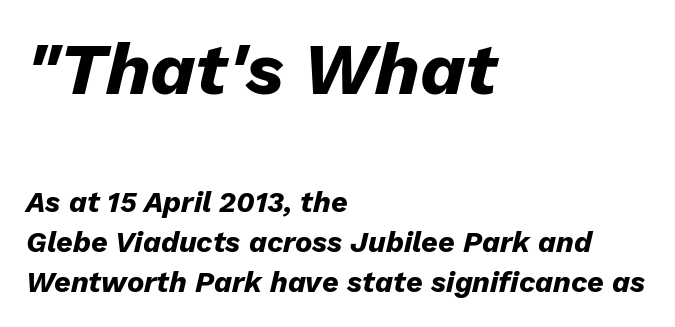
Q: Is the text bold? A: Yes.
Q: Is the text italic (slanted)? A: Yes, it leans right by about 13 degrees.
Q: Is the text underlined? A: No.
Q: How is the paragraph aligned? A: Left-aligned.
Q: Is the spacing between letters normal or unusually wide? A: Normal.
Q: Is the spacing between lines tight, normal or loose? A: Normal.
Q: Which block of text is set in a larger size, the first (top) or the second (bottom)? A: The first (top) one.
Q: Width (condensed, normal, or wide)? A: Normal.
Q: Stroke contrast? A: Low.
Q: x-height? A: Medium.
Q: Monospaced? A: No.
